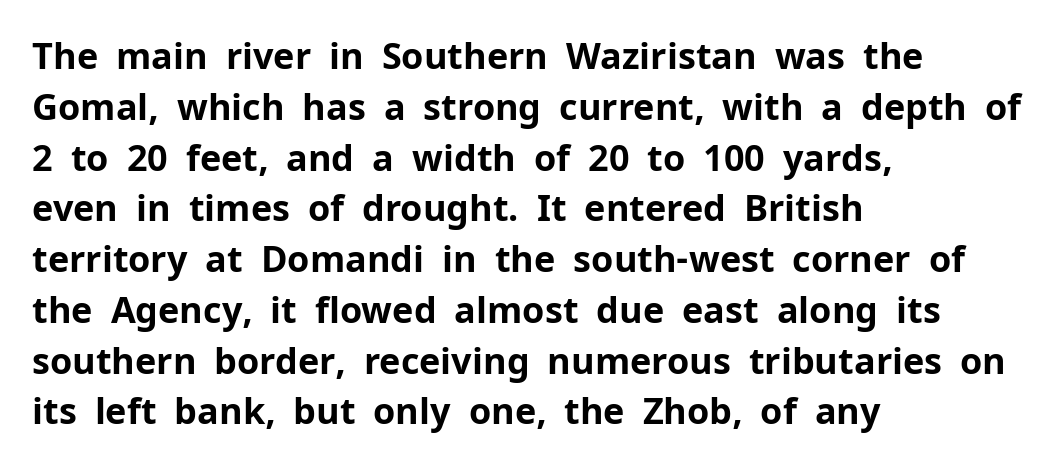
Q: Is the text bold? A: Yes.
Q: Is the text italic (slanted)? A: No, it is upright.
Q: Is the typeface a serif or a sans-serif typeface? A: Sans-serif.
Q: Is the text underlined? A: No.
Q: How is the paragraph aligned? A: Left-aligned.
Q: Is the spacing between letters normal or unusually wide? A: Normal.
Q: Is the spacing between lines tight, normal or loose? A: Normal.
Q: Width (condensed, normal, or wide)? A: Normal.
Q: Stroke contrast? A: Low.
Q: x-height? A: Medium.
Q: Monospaced? A: No.
